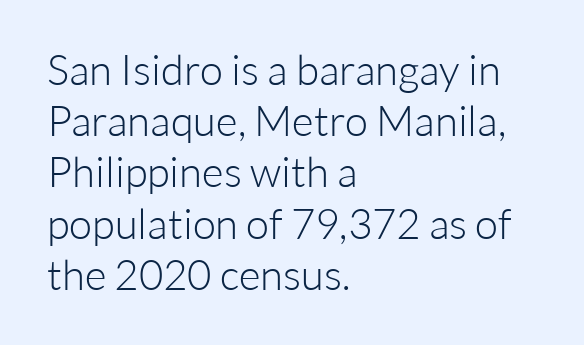
Q: Is the text bold? A: No.
Q: Is the text italic (slanted)? A: No, it is upright.
Q: Is the typeface a serif or a sans-serif typeface? A: Sans-serif.
Q: Is the text underlined? A: No.
Q: How is the paragraph aligned? A: Left-aligned.
Q: Is the spacing between letters normal or unusually wide? A: Normal.
Q: Width (condensed, normal, or wide)? A: Normal.
Q: Stroke contrast? A: Low.
Q: x-height? A: Medium.
Q: Monospaced? A: No.
